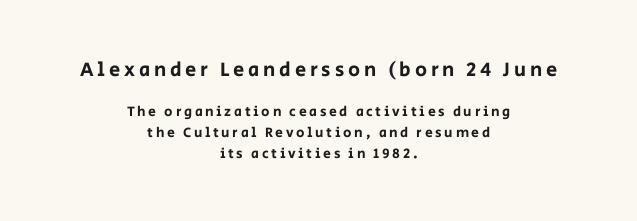
Q: Is the text italic (slanted)? A: No, it is upright.
Q: Is the text underlined? A: No.
Q: How is the paragraph aligned? A: Centered.
Q: Is the spacing between lines tight, normal or loose? A: Normal.
Q: Which block of text is set in a larger size, the first (top) or the second (bottom)? A: The first (top) one.
